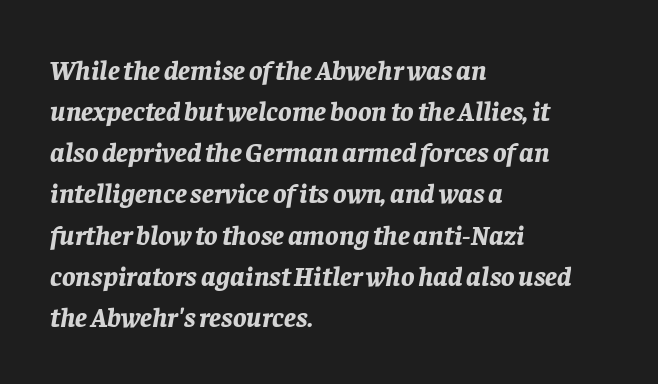
{"italic": "yes", "lean": "right", "slant_degrees": 8, "bold": "yes", "weight": "bold", "width": "normal", "stroke_contrast": "low", "x_height": "large", "monospaced": "no", "underline": "no", "align": "left", "line_spacing": "normal", "line_spacing_ratio": 1.47, "letter_spacing": "normal", "letter_spacing_em": 0.0, "glyph_px": 28}
